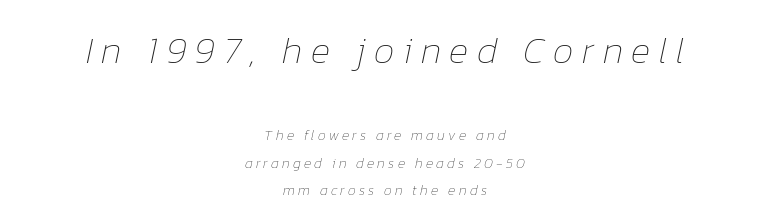
{"italic": "yes", "lean": "right", "slant_degrees": 12, "bold": "no", "weight": "thin", "width": "normal", "stroke_contrast": "low", "x_height": "medium", "monospaced": "no", "underline": "no", "align": "center", "line_spacing": "loose", "line_spacing_ratio": 1.96, "letter_spacing": "wide", "letter_spacing_em": 0.23, "larger_block": "first", "size_ratio": 2.64, "glyph_px": 37}
